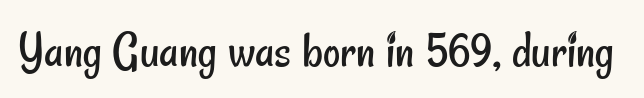
The image shows 53 px regular-weight, condensed sans-serif type; set normal letter spacing, not underlined; low stroke contrast and a small x-height.
